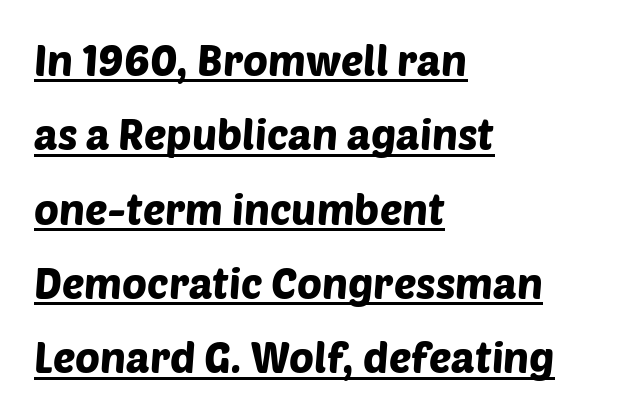
{"serif": "no", "width": "normal", "stroke_contrast": "low", "x_height": "large", "monospaced": "no", "underline": "yes", "align": "left", "line_spacing_ratio": 1.77, "letter_spacing": "normal", "letter_spacing_em": 0.0, "glyph_px": 42}
